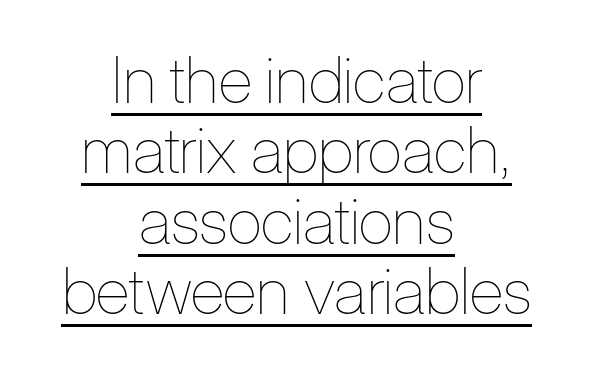
Q: Is the text bold? A: No.
Q: Is the text italic (slanted)? A: No, it is upright.
Q: Is the text underlined? A: Yes.
Q: How is the paragraph aligned? A: Centered.
Q: Is the spacing between letters normal or unusually wide? A: Normal.
Q: Is the spacing between lines tight, normal or loose? A: Tight.
Q: Width (condensed, normal, or wide)? A: Condensed.
Q: Stroke contrast? A: Low.
Q: x-height? A: Medium.
Q: Monospaced? A: No.
